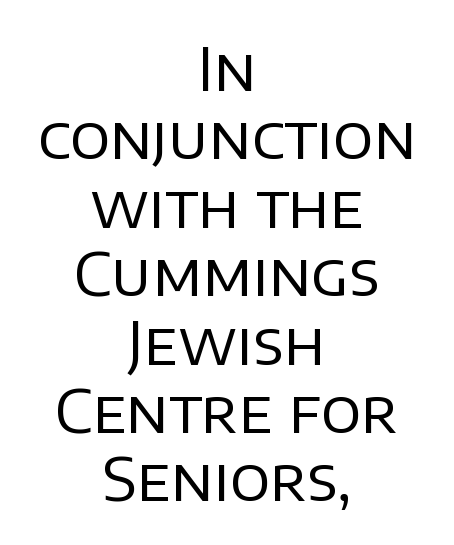
{"serif": "no", "italic": "no", "bold": "no", "weight": "regular", "width": "normal", "stroke_contrast": "low", "x_height": "large", "monospaced": "no", "underline": "no", "align": "center", "line_spacing": "tight", "line_spacing_ratio": 1.14, "letter_spacing": "normal", "letter_spacing_em": 0.0, "glyph_px": 60}
